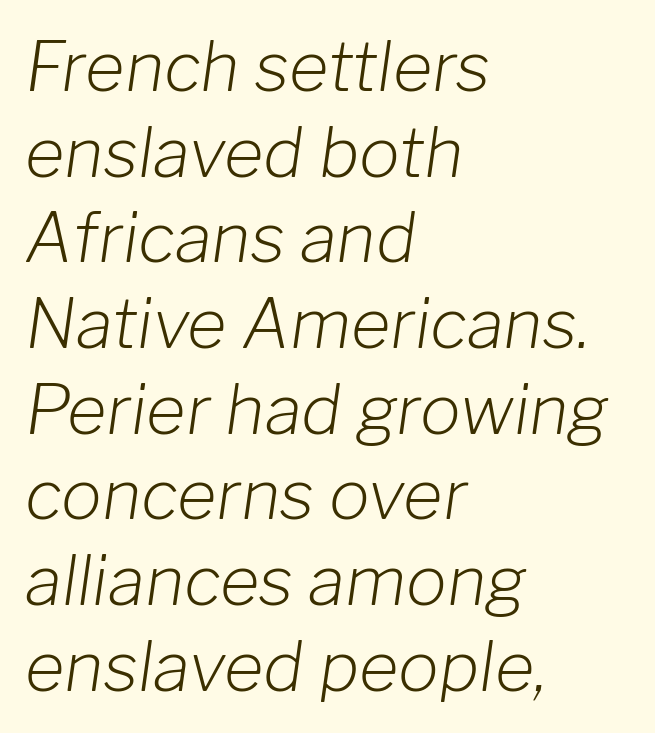
Q: Is the text bold? A: No.
Q: Is the text italic (slanted)? A: Yes, it leans right by about 8 degrees.
Q: Is the text underlined? A: No.
Q: How is the paragraph aligned? A: Left-aligned.
Q: Is the spacing between letters normal or unusually wide? A: Normal.
Q: Is the spacing between lines tight, normal or loose? A: Normal.
Q: Width (condensed, normal, or wide)? A: Normal.
Q: Stroke contrast? A: Low.
Q: x-height? A: Medium.
Q: Monospaced? A: No.
